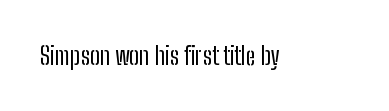
The image shows 25 px text type, upright; set normal letter spacing, not underlined.
